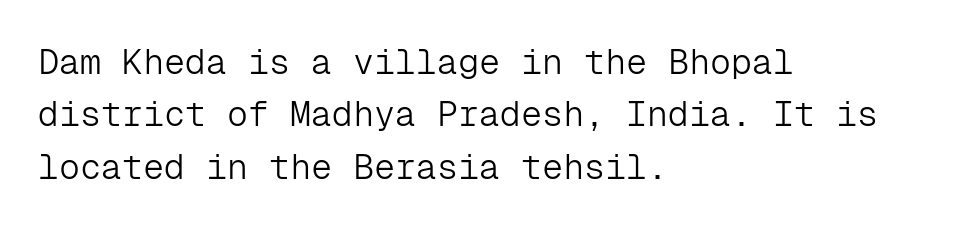
Letter spacing: default. The designer left line spacing at the default. Upright lettering throughout. A typesetter would label this face a sans.
